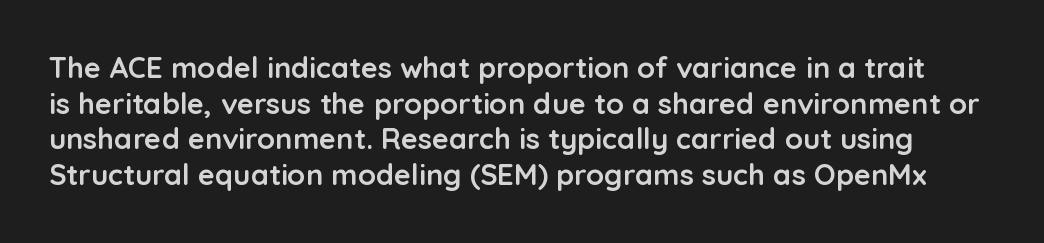
The image shows 29 px semibold sans-serif type, upright; set line spacing 1.23x, normal letter spacing, not underlined; low stroke contrast and a medium x-height.
